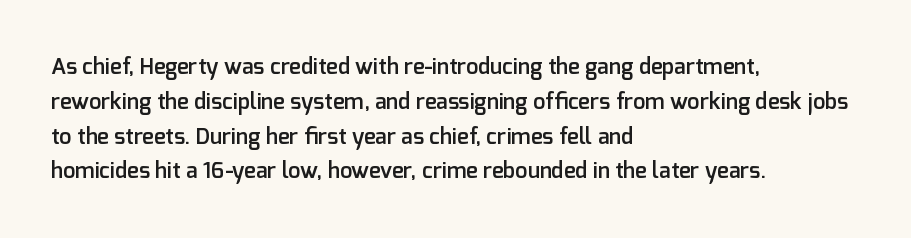
The image shows 22 px text type, upright; set left-aligned, normal line spacing (1.58x), normal letter spacing, not underlined.
